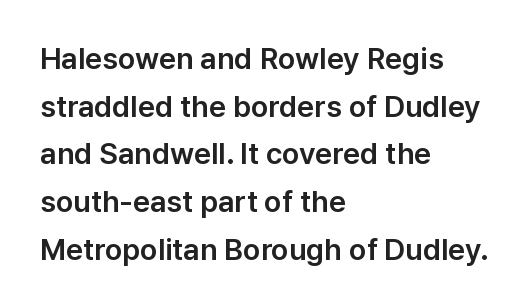
Q: Is the text italic (slanted)? A: No, it is upright.
Q: Is the typeface a serif or a sans-serif typeface? A: Sans-serif.
Q: Is the text underlined? A: No.
Q: How is the paragraph aligned? A: Left-aligned.
Q: Is the spacing between letters normal or unusually wide? A: Normal.
Q: Is the spacing between lines tight, normal or loose? A: Normal.
Q: Width (condensed, normal, or wide)? A: Normal.
Q: Stroke contrast? A: Low.
Q: x-height? A: Medium.
Q: Monospaced? A: No.
